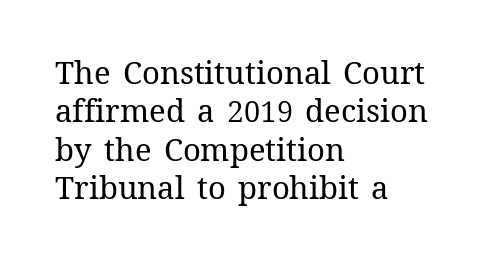
The image shows 31 px regular-weight type, upright; set left-aligned, line spacing 1.24x, normal letter spacing, not underlined; medium stroke contrast and a medium x-height.
